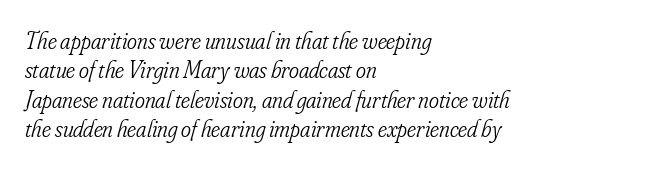
{"italic": "yes", "lean": "right", "slant_degrees": 16, "bold": "no", "underline": "no", "align": "left", "line_spacing_ratio": 1.22, "letter_spacing": "normal", "letter_spacing_em": 0.0, "glyph_px": 24}
